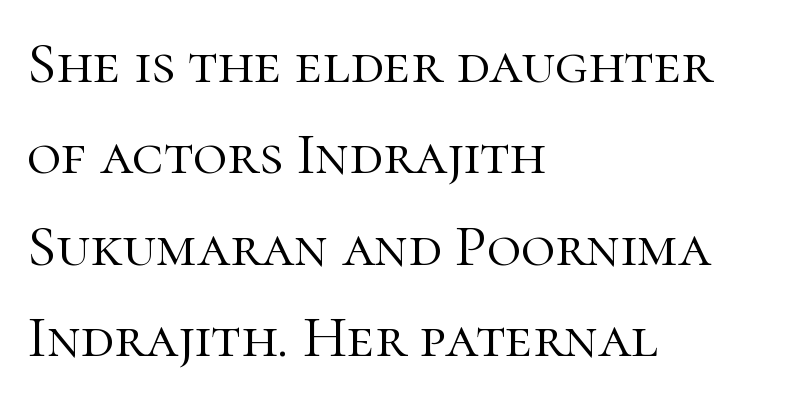
The image shows 59 px light serif type, upright; set left-aligned, normal line spacing (1.55x), normal letter spacing, not underlined; high stroke contrast and a medium x-height.
